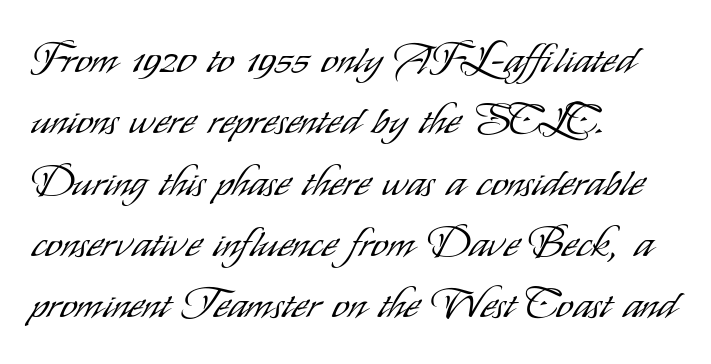
Is the stroke heavy? The answer is a plain regular-or-lighter. This is sans-serif lettering, the kind often seen on screens and signage. The lines are quadded left. Proportional: the letters do not fall into vertical columns.
